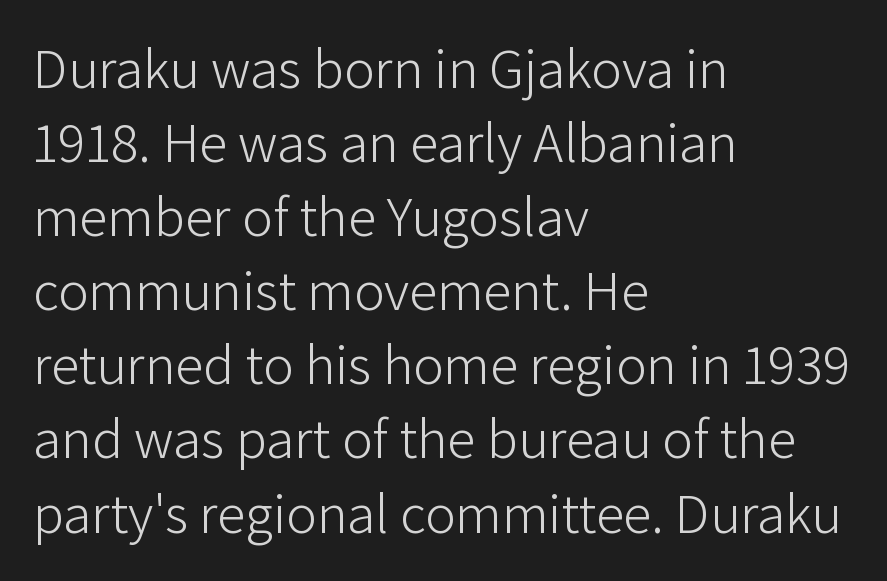
The image shows 57 px light sans-serif type, upright; set left-aligned, normal line spacing (1.3x), normal letter spacing, not underlined; low stroke contrast and a medium x-height.
